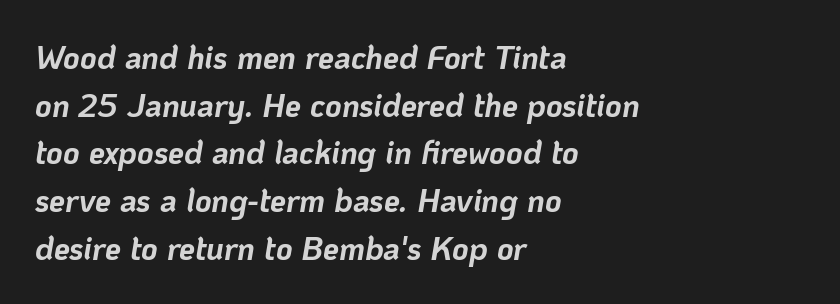
Q: Is the text bold? A: Yes.
Q: Is the text italic (slanted)? A: Yes, it leans right by about 10 degrees.
Q: Is the text underlined? A: No.
Q: How is the paragraph aligned? A: Left-aligned.
Q: Is the spacing between letters normal or unusually wide? A: Normal.
Q: Is the spacing between lines tight, normal or loose? A: Normal.
Q: Width (condensed, normal, or wide)? A: Normal.
Q: Stroke contrast? A: Low.
Q: x-height? A: Medium.
Q: Monospaced? A: No.
